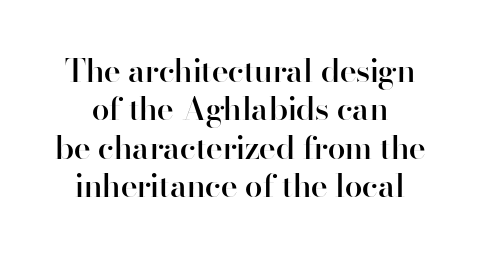
{"serif": "no", "italic": "no", "bold": "semi", "weight": "semibold", "width": "normal", "stroke_contrast": "high", "x_height": "small", "monospaced": "no", "underline": "no", "line_spacing_ratio": 1.2, "letter_spacing": "normal", "letter_spacing_em": 0.0, "glyph_px": 32}
